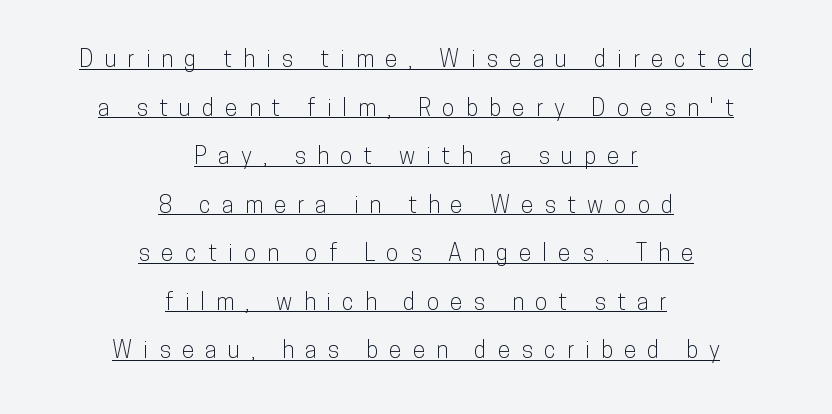
{"italic": "no", "underline": "yes", "align": "center", "line_spacing": "loose", "line_spacing_ratio": 2.11, "letter_spacing": "wide", "letter_spacing_em": 0.48, "glyph_px": 23}
